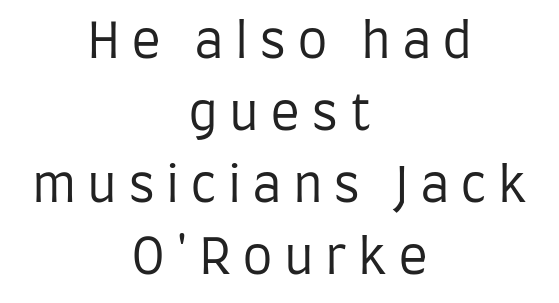
The image shows 49 px regular-weight, condensed sans-serif type, upright; set centered, normal line spacing (1.47x), unusually wide letter spacing (+0.22 em), not underlined; low stroke contrast and a large x-height.
